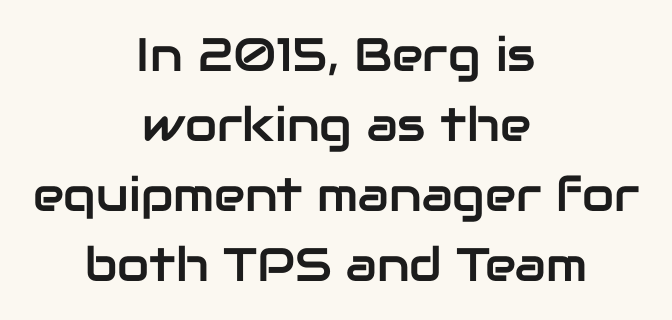
The image shows 47 px sans-serif type, upright; set centered, normal line spacing (1.49x), normal letter spacing, not underlined; low stroke contrast and a medium x-height.
